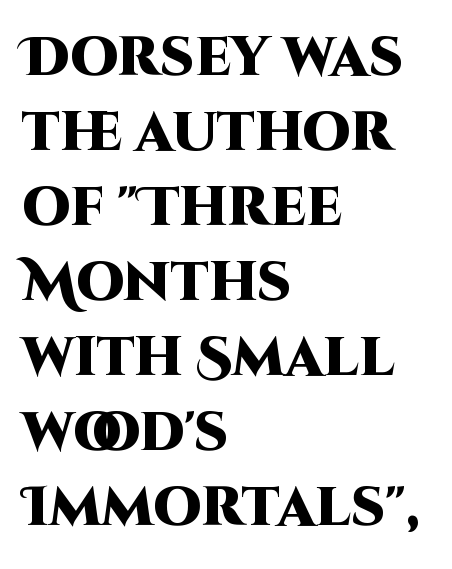
The block of text has a typical density, with ordinary space between rows. Font category for this specimen: sans-serif. The passage shown is typed in a proportional face where columns would drift. Visually the block forms a straight wall on the left and a jagged coastline on the right. What stands out about the letter spacing? Nothing — it is the standard amount. Ascenders rise straight up at ninety degrees.
